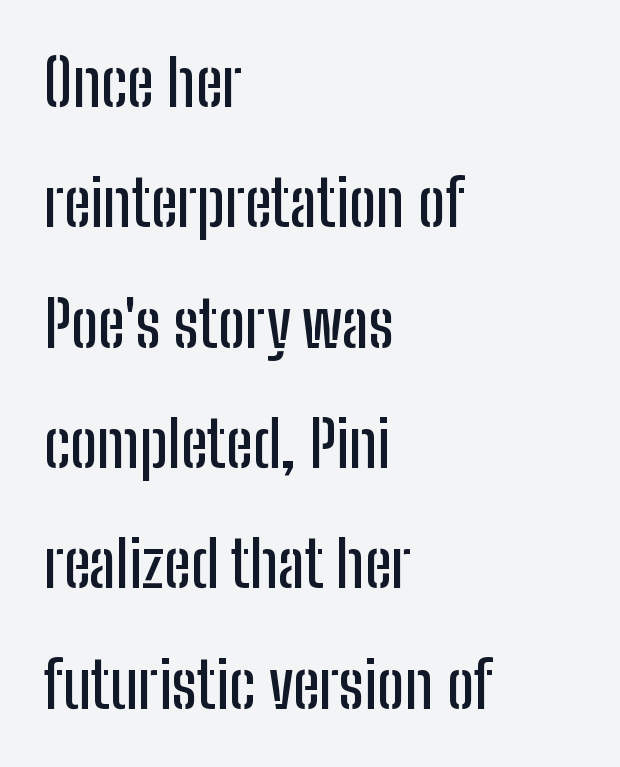
Q: Is the text italic (slanted)? A: No, it is upright.
Q: Is the typeface a serif or a sans-serif typeface? A: Sans-serif.
Q: Is the text underlined? A: No.
Q: How is the paragraph aligned? A: Left-aligned.
Q: Is the spacing between letters normal or unusually wide? A: Normal.
Q: Width (condensed, normal, or wide)? A: Condensed.
Q: Stroke contrast? A: Low.
Q: x-height? A: Medium.
Q: Monospaced? A: No.
